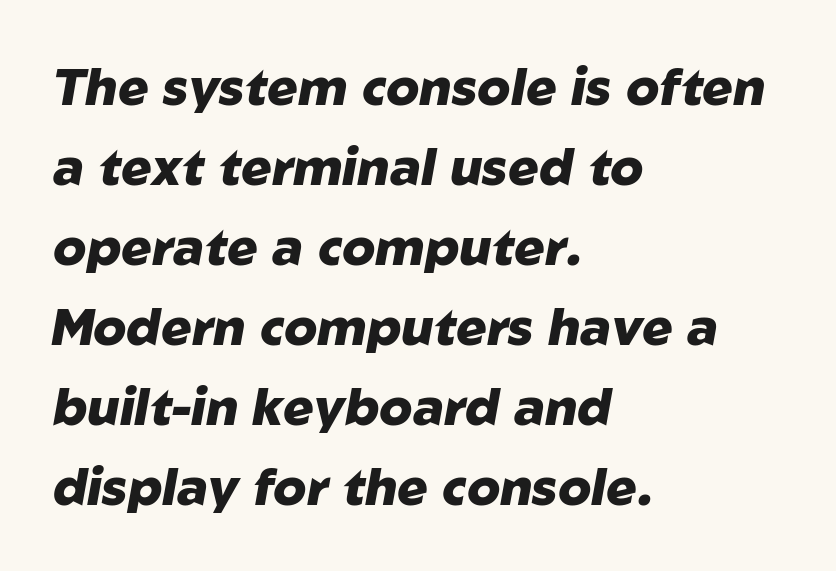
No extra tracking has been applied to these lines. Character widths vary here, with narrow letters taking less room than wide ones. If you measured baseline to baseline, you'd find a middling distance. Looking at the ascenders, they clearly lean. On the weight axis this lands at bold, roughly 700. These lines stack with their left ends in a neat column.
